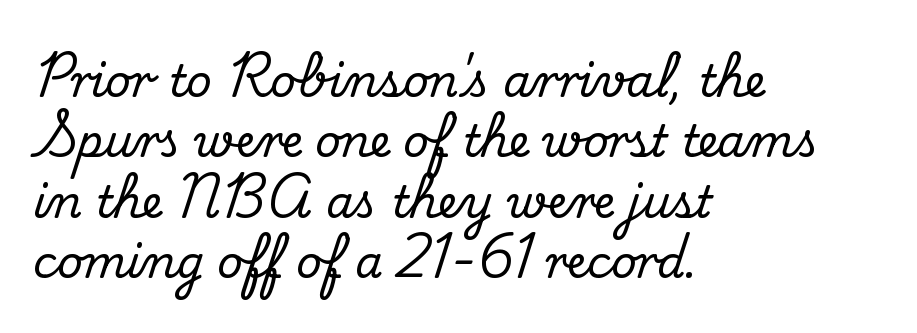
The image shows 44 px serif type; set left-aligned, normal line spacing (1.37x), normal letter spacing, not underlined; medium stroke contrast and a small x-height.
